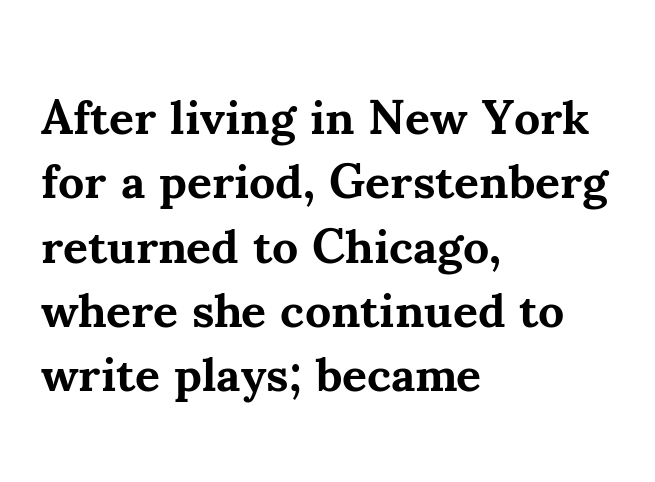
Q: Is the text bold? A: Yes.
Q: Is the text italic (slanted)? A: No, it is upright.
Q: Is the typeface a serif or a sans-serif typeface? A: Serif.
Q: Is the text underlined? A: No.
Q: How is the paragraph aligned? A: Left-aligned.
Q: Is the spacing between letters normal or unusually wide? A: Normal.
Q: Is the spacing between lines tight, normal or loose? A: Normal.
Q: Width (condensed, normal, or wide)? A: Normal.
Q: Stroke contrast? A: Medium.
Q: x-height? A: Small.
Q: Monospaced? A: No.
